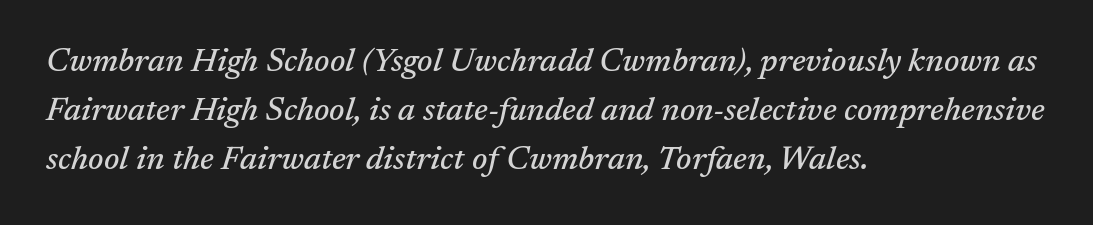
Q: Is the text italic (slanted)? A: Yes, it leans right by about 17 degrees.
Q: Is the typeface a serif or a sans-serif typeface? A: Serif.
Q: Is the text underlined? A: No.
Q: How is the paragraph aligned? A: Left-aligned.
Q: Is the spacing between letters normal or unusually wide? A: Normal.
Q: Is the spacing between lines tight, normal or loose? A: Normal.
Q: Width (condensed, normal, or wide)? A: Normal.
Q: Stroke contrast? A: Medium.
Q: x-height? A: Medium.
Q: Monospaced? A: No.
